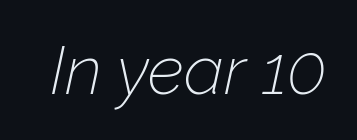
Q: Is the text bold? A: No.
Q: Is the text italic (slanted)? A: Yes, it leans right by about 12 degrees.
Q: Is the text underlined? A: No.
Q: Is the spacing between letters normal or unusually wide? A: Normal.
Q: Width (condensed, normal, or wide)? A: Normal.
Q: Stroke contrast? A: Low.
Q: x-height? A: Medium.
Q: Monospaced? A: No.
